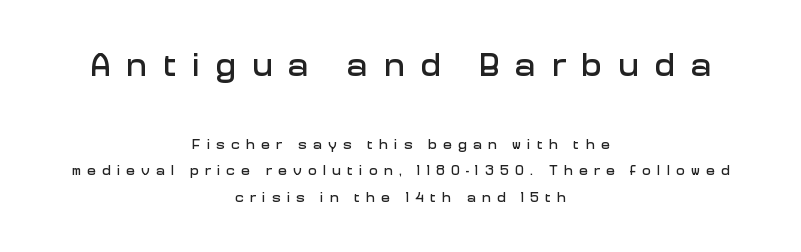
The image shows 34 px sans-serif type, upright; set centered, line spacing 1.88x, unusually wide letter spacing (+0.47 em), not underlined; the first (top) block is 2.43x larger; low stroke contrast and a medium x-height.
